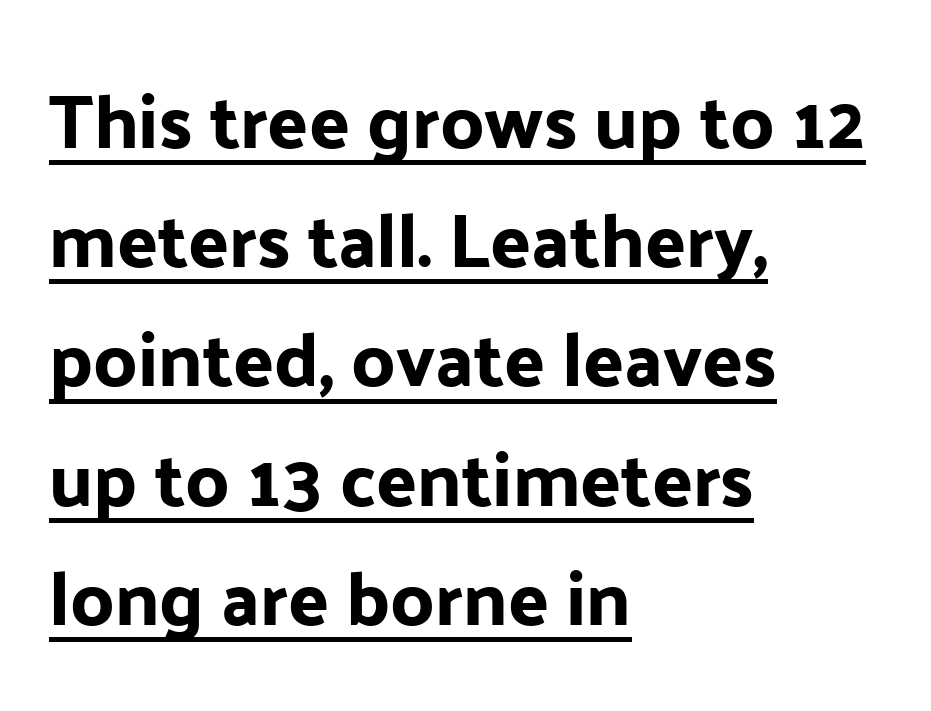
This sample keeps an unexceptional amount of space between lines. Here the designer chose a conventional face with non-uniform glyph widths. Caption: lettering with a line underneath. In CSS terms this would be text-align: left. Posture: upright roman. The passage shown has conventional tracking throughout.
